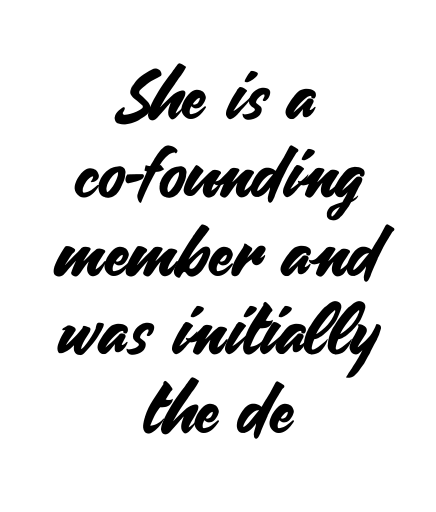
{"serif": "no", "width": "normal", "stroke_contrast": "medium", "x_height": "small", "monospaced": "no", "underline": "no", "align": "center", "line_spacing": "tight", "line_spacing_ratio": 1.12, "letter_spacing": "normal", "letter_spacing_em": 0.0, "glyph_px": 70}
